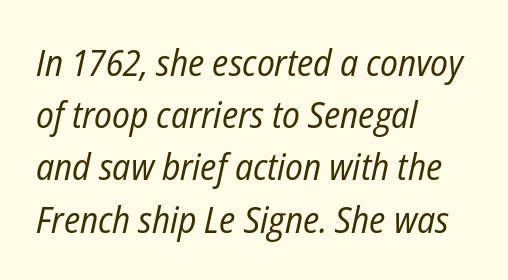
{"italic": "yes", "lean": "right", "slant_degrees": 12, "bold": "no", "weight": "regular", "width": "condensed", "stroke_contrast": "low", "x_height": "medium", "monospaced": "no", "underline": "no", "align": "left", "line_spacing": "normal", "line_spacing_ratio": 1.41, "letter_spacing": "normal", "letter_spacing_em": 0.0, "glyph_px": 37}
